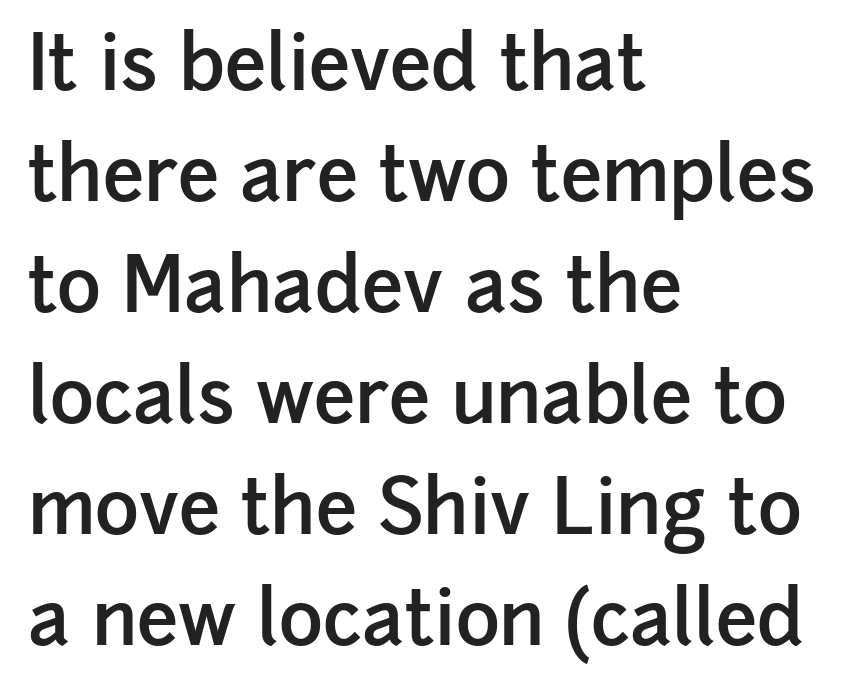
{"serif": "no", "italic": "no", "bold": "semi", "weight": "semibold", "width": "normal", "stroke_contrast": "low", "x_height": "medium", "monospaced": "no", "underline": "no", "align": "left", "line_spacing": "normal", "line_spacing_ratio": 1.48, "letter_spacing": "normal", "letter_spacing_em": 0.0, "glyph_px": 75}
